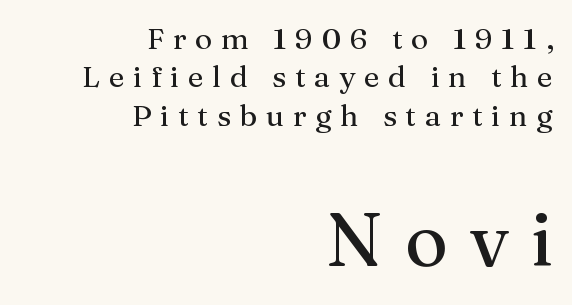
Examine the stroke ends and you'll spot serifs. The typesetter chose a ragged-left arrangement here. Whoever set this chose a conventional vertical rhythm. No italicization has been applied; the sample stays upright.
